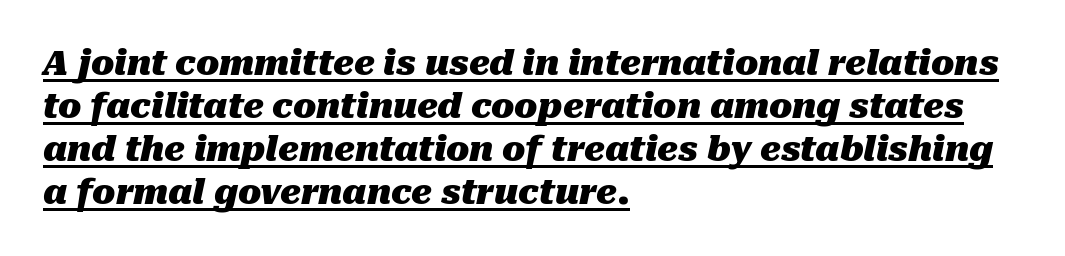
The image shows 34 px heavy type, italic (leaning right); set left-aligned, normal line spacing (1.26x), normal letter spacing, underlined; medium stroke contrast and a medium x-height.
